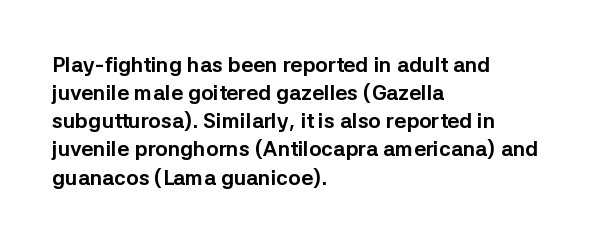
The image shows 21 px bold type, upright; set left-aligned, normal line spacing (1.34x), normal letter spacing, not underlined.
